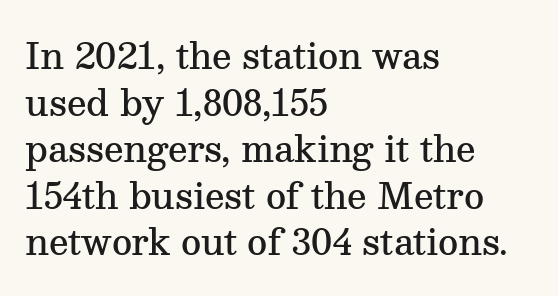
The image shows 35 px semibold serif type, upright; set left-aligned, normal line spacing (1.33x), normal letter spacing, not underlined; medium stroke contrast and a medium x-height.
